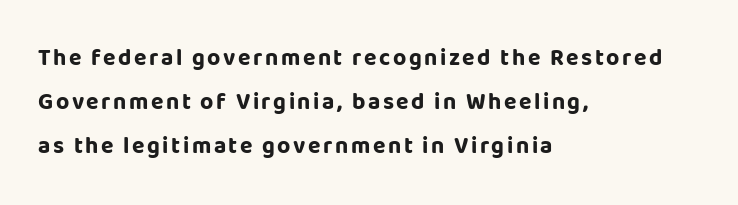
Notice how thick the strokes are: this is what a full bold looks like. Regarding leading, the lines here are spaced well apart. Words float on clear page, feet unadorned. The rendering anchors every line to the left-hand side.
